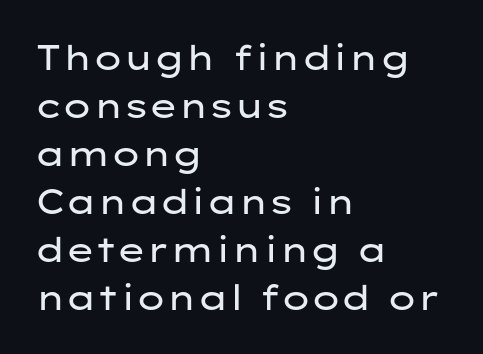
Unbolded letterforms with no extra heft. Type style note: lacks serifs. Does the leading feel generous? No, just average. These lines keep a tight, regular rhythm from letter to letter.
